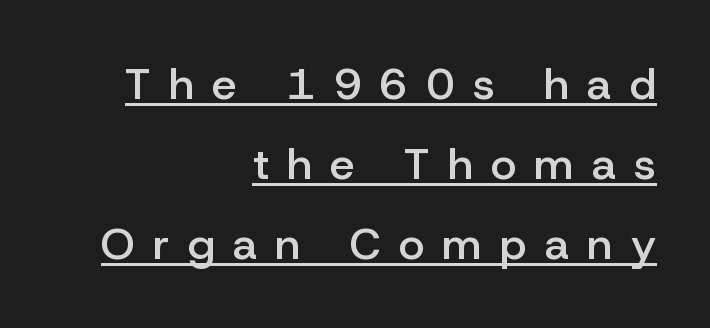
{"serif": "no", "italic": "no", "bold": "semi", "weight": "semibold", "width": "normal", "stroke_contrast": "low", "x_height": "medium", "monospaced": "no", "underline": "yes", "align": "right", "line_spacing_ratio": 1.82, "letter_spacing": "wide", "letter_spacing_em": 0.41, "glyph_px": 44}
